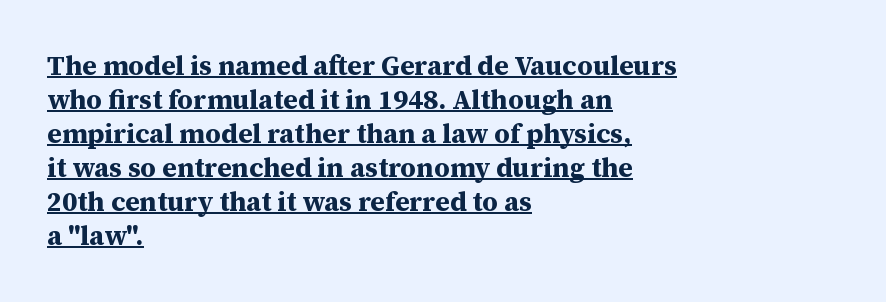
{"italic": "no", "bold": "yes", "underline": "yes", "align": "left", "line_spacing": "normal", "line_spacing_ratio": 1.26, "letter_spacing": "normal", "letter_spacing_em": 0.0, "glyph_px": 27}
